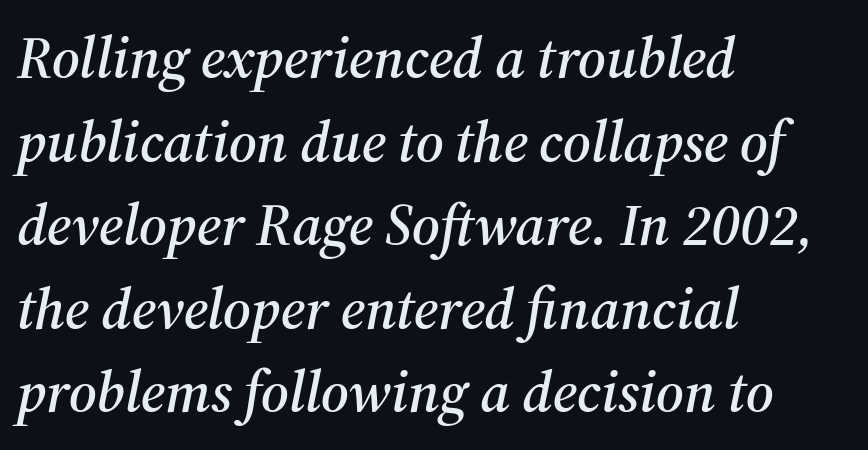
The image shows 58 px serif type, italic (leaning right); set left-aligned, normal line spacing (1.44x), normal letter spacing, not underlined; medium stroke contrast and a medium x-height.
